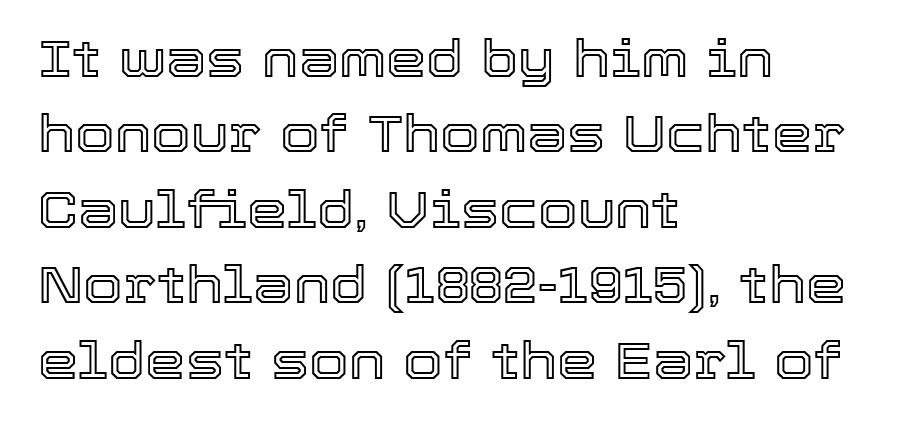
{"italic": "no", "width": "normal", "x_height": "medium", "monospaced": "no", "underline": "no", "align": "left", "line_spacing": "normal", "line_spacing_ratio": 1.48, "letter_spacing": "normal", "letter_spacing_em": 0.0, "glyph_px": 51}
